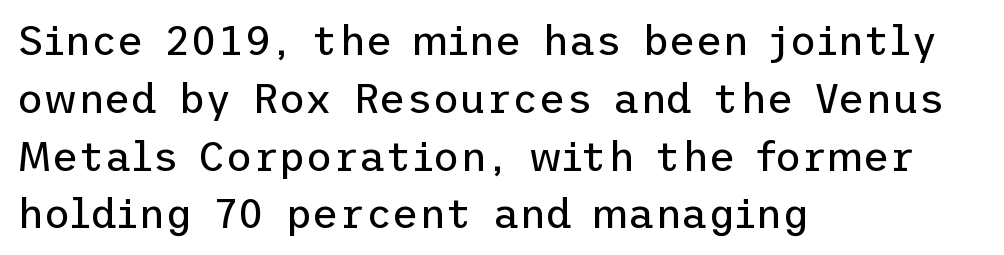
Upright lettering throughout. This is sans-serif lettering, the kind often seen on screens and signage. Is the stroke heavy? The answer is a plain regular-or-lighter. Honestly, the letter spacing is just normal — you wouldn't notice it. Just letters on the line, the space beneath them empty.
